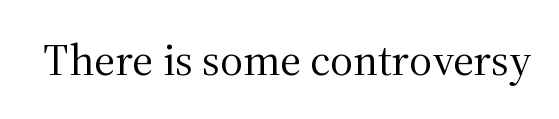
Designer's note — italics off, roman on. Is this a sans? No — the strokes have serifs. Quick note: underline off. This sample uses plain, unmodified letter spacing. Is this a fixed-width face? No — the glyphs have proportional, varying widths.
